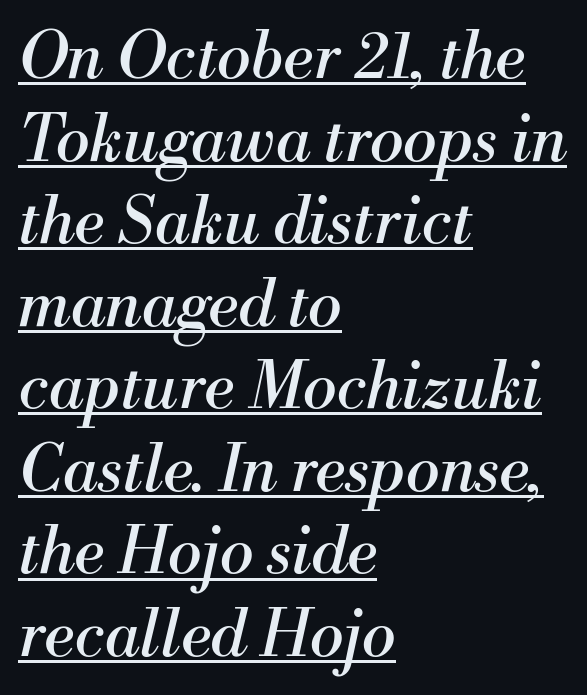
{"serif": "yes", "italic": "yes", "lean": "right", "slant_degrees": 13, "bold": "no", "weight": "regular", "width": "normal", "stroke_contrast": "medium", "x_height": "small", "monospaced": "no", "underline": "yes", "align": "left", "line_spacing": "normal", "line_spacing_ratio": 1.29, "letter_spacing": "normal", "letter_spacing_em": 0.0, "glyph_px": 64}
